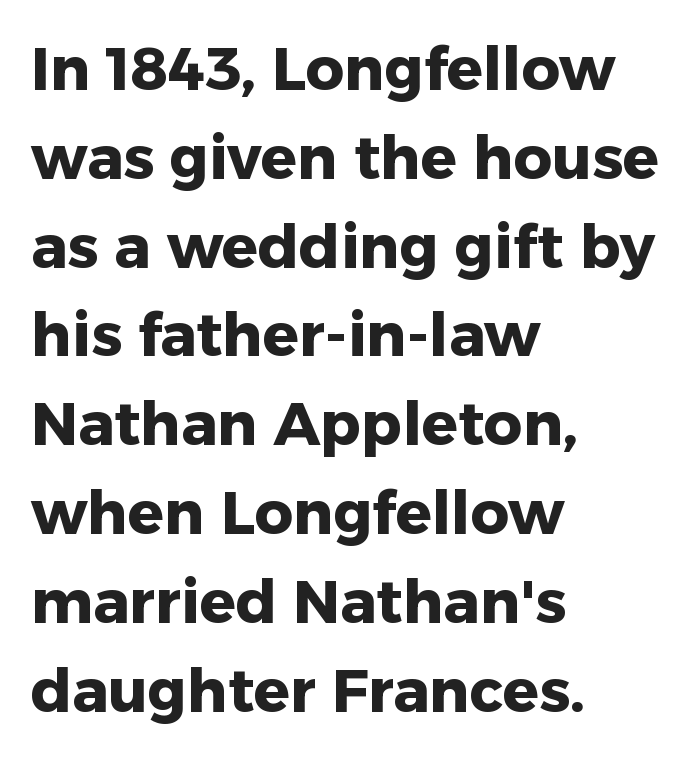
{"serif": "no", "italic": "no", "bold": "yes", "weight": "heavy", "width": "normal", "stroke_contrast": "low", "x_height": "medium", "monospaced": "no", "underline": "no", "align": "left", "line_spacing": "normal", "line_spacing_ratio": 1.48, "letter_spacing": "normal", "letter_spacing_em": 0.0, "glyph_px": 60}
